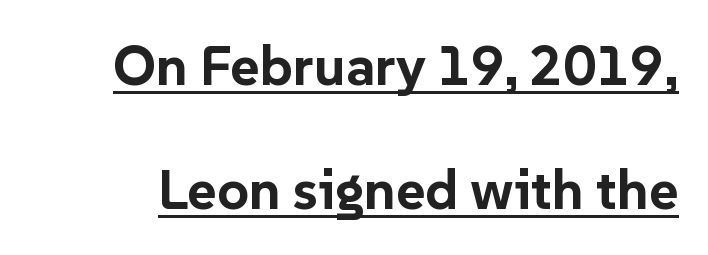
Q: Is the text bold? A: Yes.
Q: Is the text italic (slanted)? A: No, it is upright.
Q: Is the typeface a serif or a sans-serif typeface? A: Sans-serif.
Q: Is the text underlined? A: Yes.
Q: Is the spacing between letters normal or unusually wide? A: Normal.
Q: Is the spacing between lines tight, normal or loose? A: Loose.
Q: Width (condensed, normal, or wide)? A: Normal.
Q: Stroke contrast? A: Low.
Q: x-height? A: Medium.
Q: Monospaced? A: No.
